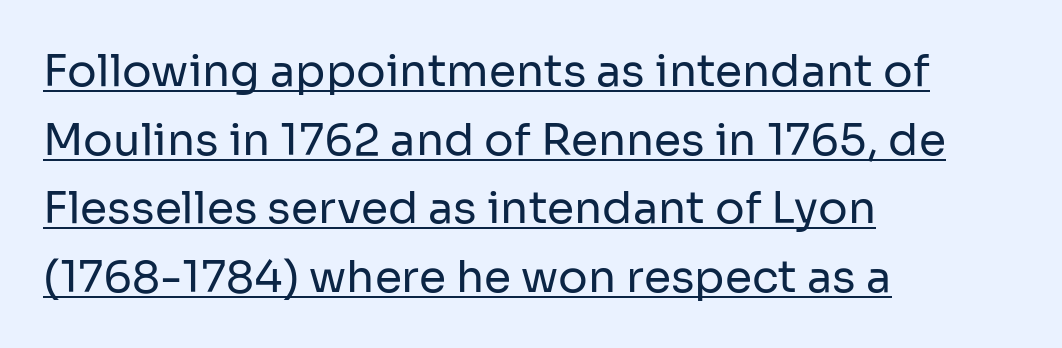
Does the lettering tilt? It doesn't — this is upright. Here the designer chose a conventional face with non-uniform glyph widths. How would I describe the line gaps? Plain and ordinary. Summary of weight: not heavy and not bold. Students, observe the line beneath the letters — that is underlining.
